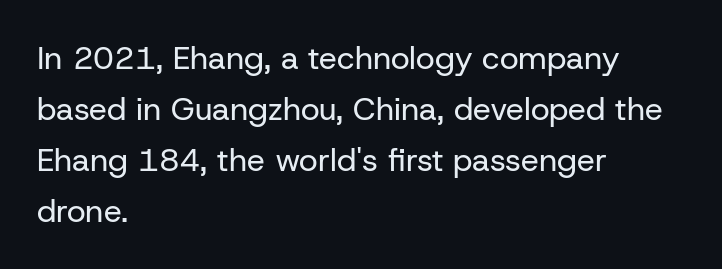
Q: Is the text bold? A: No.
Q: Is the text italic (slanted)? A: No, it is upright.
Q: Is the typeface a serif or a sans-serif typeface? A: Sans-serif.
Q: Is the text underlined? A: No.
Q: How is the paragraph aligned? A: Left-aligned.
Q: Is the spacing between letters normal or unusually wide? A: Normal.
Q: Is the spacing between lines tight, normal or loose? A: Normal.
Q: Width (condensed, normal, or wide)? A: Normal.
Q: Stroke contrast? A: Low.
Q: x-height? A: Medium.
Q: Monospaced? A: No.
